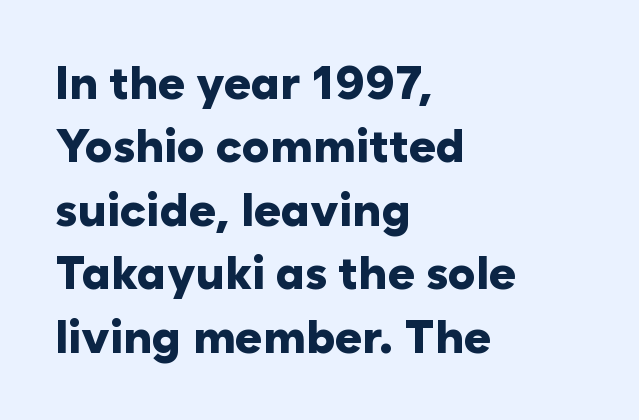
The image shows 46 px heavy sans-serif type, upright; set left-aligned, normal line spacing (1.38x), normal letter spacing, not underlined; low stroke contrast and a medium x-height.
